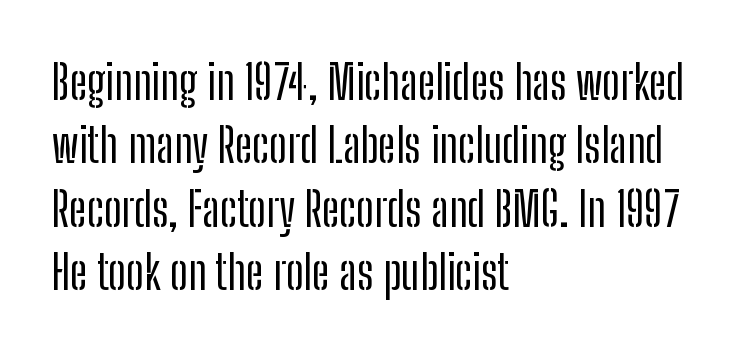
Q: Is the text italic (slanted)? A: No, it is upright.
Q: Is the typeface a serif or a sans-serif typeface? A: Sans-serif.
Q: Is the text underlined? A: No.
Q: How is the paragraph aligned? A: Left-aligned.
Q: Is the spacing between letters normal or unusually wide? A: Normal.
Q: Is the spacing between lines tight, normal or loose? A: Normal.
Q: Width (condensed, normal, or wide)? A: Condensed.
Q: Stroke contrast? A: Low.
Q: x-height? A: Medium.
Q: Monospaced? A: No.
